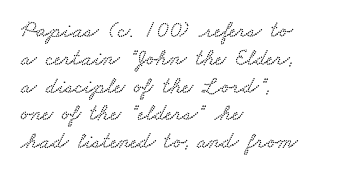
{"underline": "no", "align": "left", "line_spacing_ratio": 1.21, "letter_spacing": "normal", "letter_spacing_em": 0.0, "glyph_px": 23}
